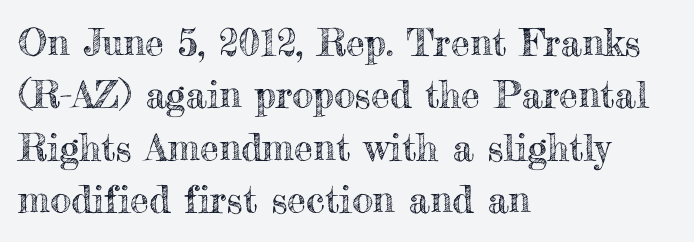
Italic? Not at all — the glyphs are vertical. Check under the words: just untouched page. This rendering uses left alignment, leaving the right contour irregular. Each word holds together tightly as a unit, with standard inter-letter gaps. Do the characters align in a grid? No, the font is proportional. Compared with typical paragraphs, the rows here are spaced about the same.
